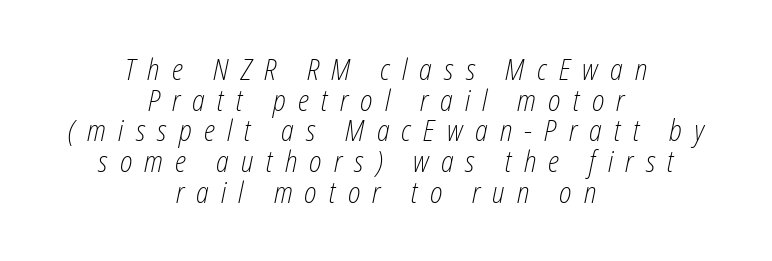
Q: Is the text bold? A: No.
Q: Is the text italic (slanted)? A: Yes, it leans right by about 12 degrees.
Q: Is the text underlined? A: No.
Q: How is the paragraph aligned? A: Centered.
Q: Is the spacing between letters normal or unusually wide? A: Unusually wide.
Q: Is the spacing between lines tight, normal or loose? A: Tight.
Q: Width (condensed, normal, or wide)? A: Condensed.
Q: Stroke contrast? A: Low.
Q: x-height? A: Medium.
Q: Monospaced? A: No.
